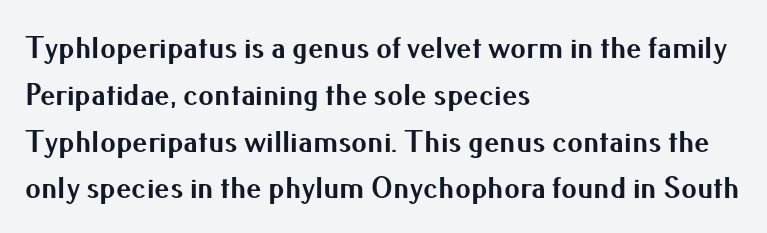
Check the space under the baseline: it is left empty. Reading down the block, your eye returns to a fixed left position each line. Vertical spacing — default. Do the characters align in a grid? No, the font is proportional.
